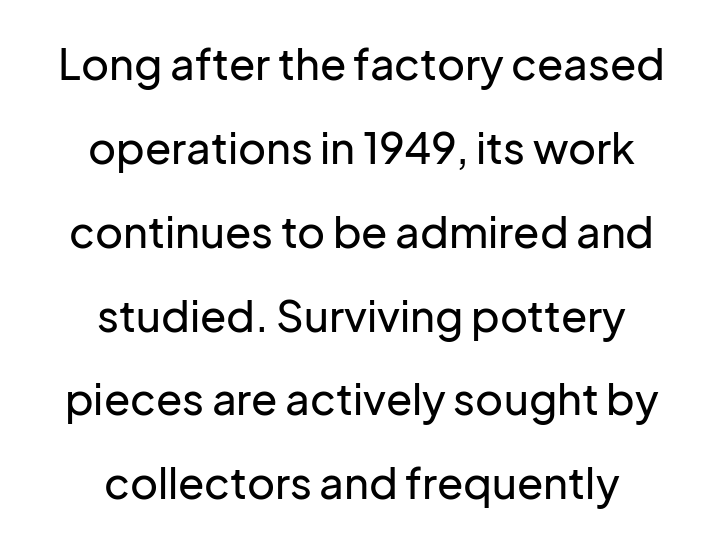
The image shows 43 px sans-serif type, upright; set centered, loose line spacing (1.95x), normal letter spacing, not underlined; low stroke contrast and a medium x-height.
